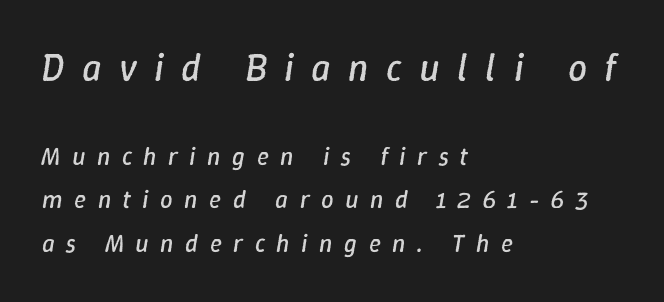
{"italic": "yes", "lean": "right", "slant_degrees": 9, "bold": "no", "weight": "regular", "width": "normal", "stroke_contrast": "low", "x_height": "medium", "monospaced": "no", "underline": "no", "align": "left", "line_spacing_ratio": 1.74, "letter_spacing": "wide", "letter_spacing_em": 0.46, "larger_block": "first", "size_ratio": 1.52, "glyph_px": 38}
